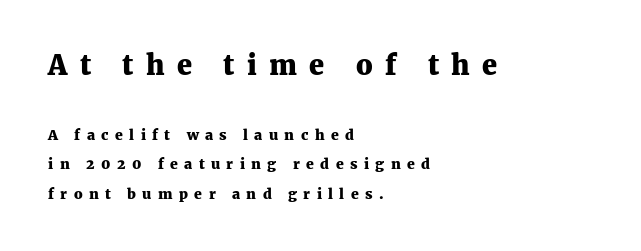
{"italic": "no", "bold": "yes", "underline": "no", "align": "left", "line_spacing": "loose", "line_spacing_ratio": 2.09, "letter_spacing": "wide", "letter_spacing_em": 0.46, "larger_block": "first", "size_ratio": 1.93, "glyph_px": 27}
